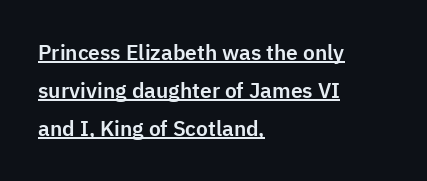
{"italic": "no", "underline": "yes", "align": "left", "line_spacing_ratio": 1.81, "letter_spacing": "normal", "letter_spacing_em": 0.0, "glyph_px": 21}
